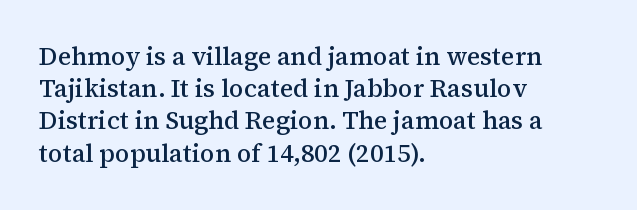
Typesetter's note: demi weight, one step under bold. What's the leading like? Ordinary, nothing unusual. Observe the ordinary spacing: letters are neighbours, not strangers. Anything drawn beneath the words? Only blank space.
